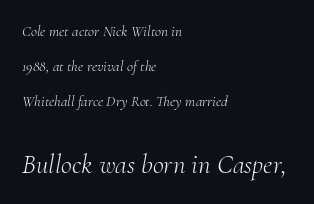
The image shows 27 px text type, italic (leaning right); set left-aligned, loose line spacing (2.33x), normal letter spacing, not underlined; the second (bottom) block is 1.8x larger.
